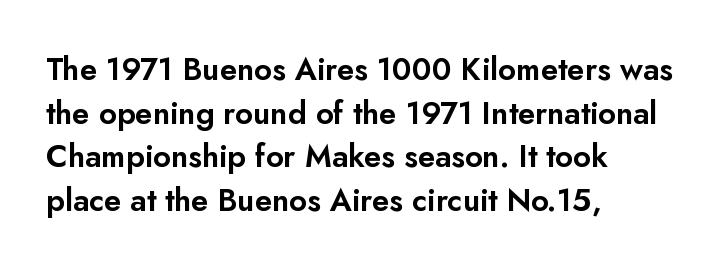
The passage shown is typed in a proportional face where columns would drift. The designer left line spacing at the default. Layout note: lines flush left. The characters display no serif detailing; their extremities are plain.
